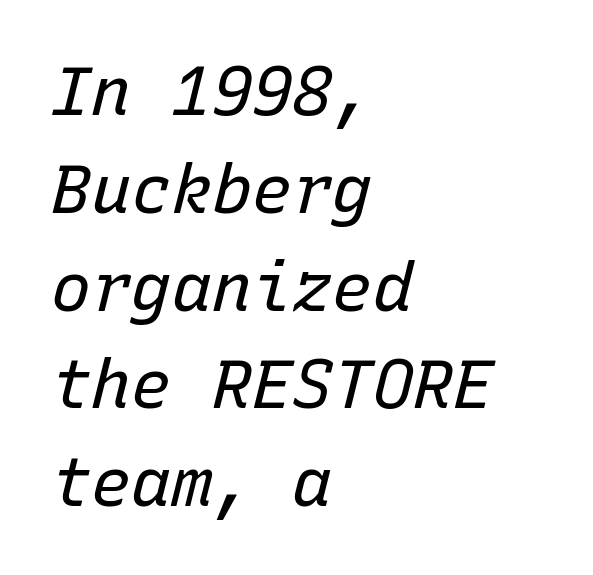
Q: Is the text bold? A: No.
Q: Is the text italic (slanted)? A: Yes, it leans right by about 15 degrees.
Q: Is the text underlined? A: No.
Q: How is the paragraph aligned? A: Left-aligned.
Q: Is the spacing between letters normal or unusually wide? A: Normal.
Q: Is the spacing between lines tight, normal or loose? A: Normal.
Q: Width (condensed, normal, or wide)? A: Normal.
Q: Stroke contrast? A: Low.
Q: x-height? A: Medium.
Q: Monospaced? A: Yes.
